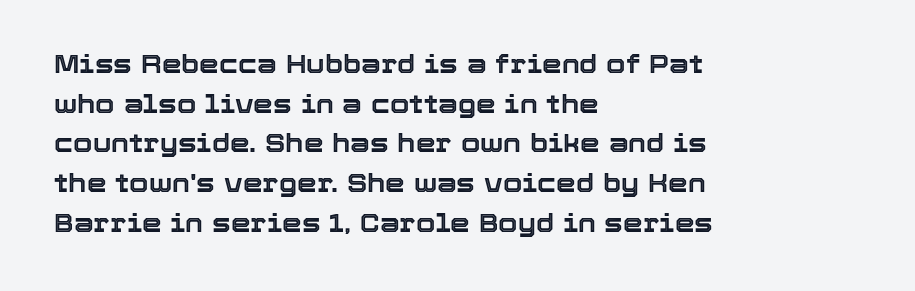
Words appear dense and cohesive because spacing is normal. Italic? Not at all — the glyphs are vertical. Horizontally, the lines are justified to the leading edge only. Leading matches the norm, producing a regular column. Each row of text sits above clean, open space.
